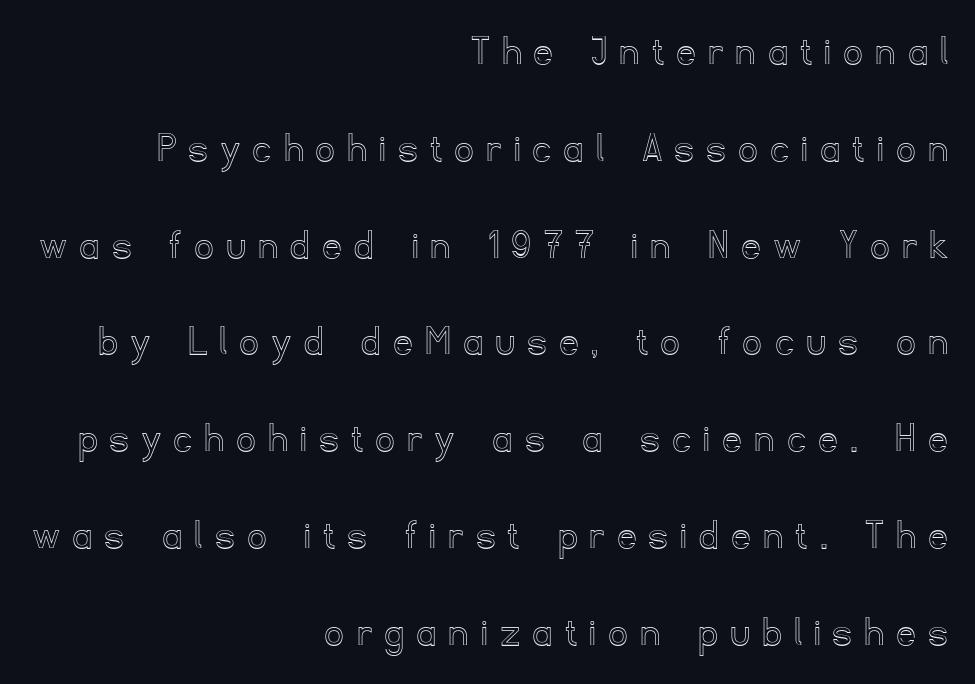
{"italic": "no", "width": "normal", "x_height": "small", "monospaced": "no", "underline": "no", "align": "right", "line_spacing": "loose", "line_spacing_ratio": 2.2, "letter_spacing": "wide", "letter_spacing_em": 0.32, "glyph_px": 44}
